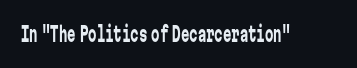
The image shows 21 px text type, upright; set normal letter spacing, not underlined.
